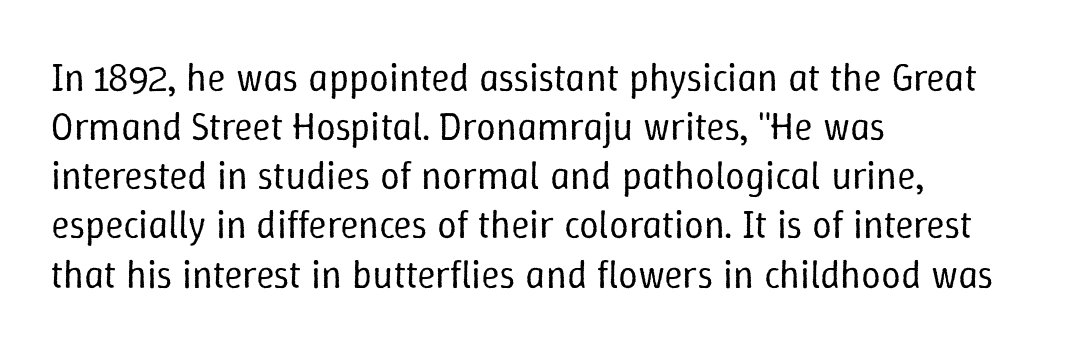
Q: Is the text bold? A: No.
Q: Is the text italic (slanted)? A: No, it is upright.
Q: Is the text underlined? A: No.
Q: How is the paragraph aligned? A: Left-aligned.
Q: Is the spacing between letters normal or unusually wide? A: Normal.
Q: Is the spacing between lines tight, normal or loose? A: Normal.
Q: Width (condensed, normal, or wide)? A: Normal.
Q: Stroke contrast? A: Low.
Q: x-height? A: Medium.
Q: Monospaced? A: No.
